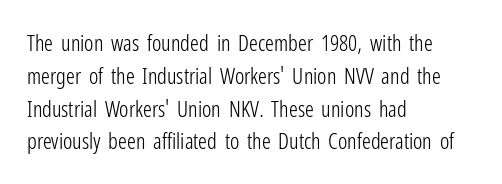
Q: Is the text bold? A: No.
Q: Is the text italic (slanted)? A: No, it is upright.
Q: Is the text underlined? A: No.
Q: How is the paragraph aligned? A: Left-aligned.
Q: Is the spacing between letters normal or unusually wide? A: Normal.
Q: Is the spacing between lines tight, normal or loose? A: Normal.
